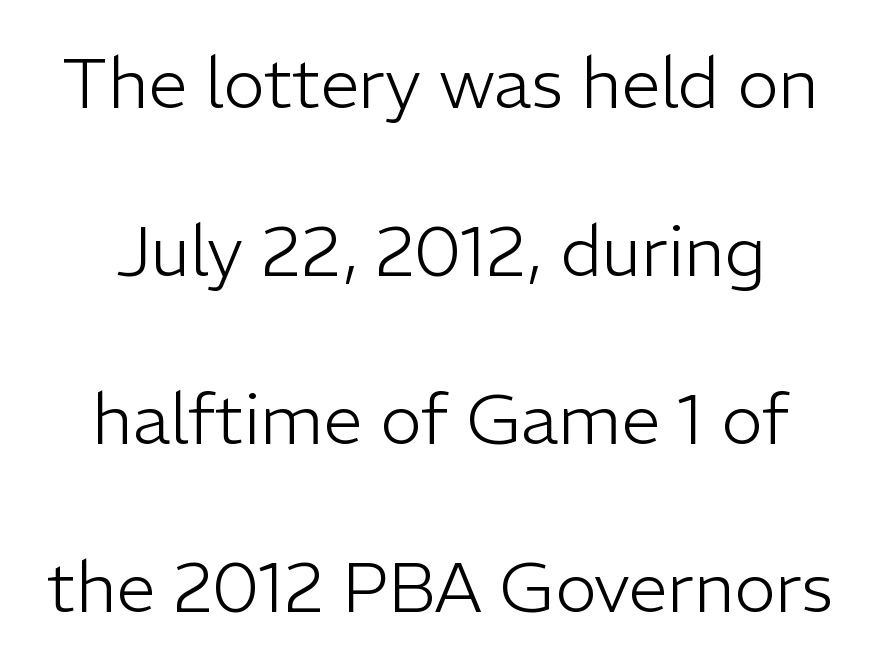
Between one letter and the next there's only the usual sliver of space. Heaviness? Minimal to ordinary, like unemphasized prose. Is this a fixed-width face? No — the glyphs have proportional, varying widths. Check where the strokes stop: nothing finishes them off — pure sans. Unlike italic type, these characters show no tilt at all. Decoration check: the copy has no underline.
